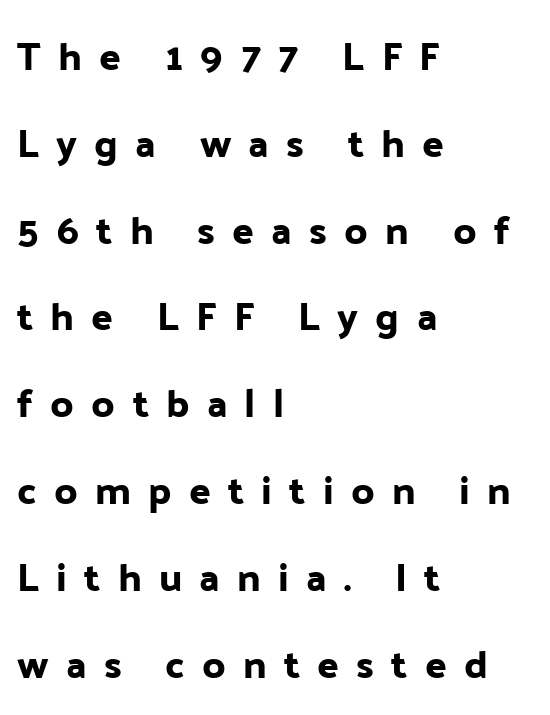
Q: Is the text italic (slanted)? A: No, it is upright.
Q: Is the typeface a serif or a sans-serif typeface? A: Sans-serif.
Q: Is the text underlined? A: No.
Q: How is the paragraph aligned? A: Left-aligned.
Q: Is the spacing between letters normal or unusually wide? A: Unusually wide.
Q: Is the spacing between lines tight, normal or loose? A: Loose.
Q: Width (condensed, normal, or wide)? A: Normal.
Q: Stroke contrast? A: Low.
Q: x-height? A: Medium.
Q: Monospaced? A: No.
